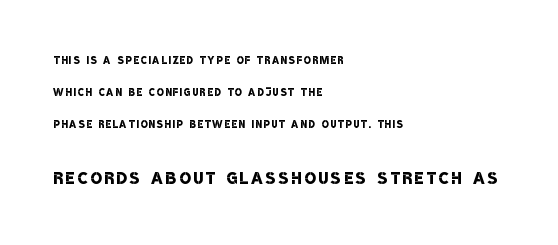
{"bold": "semi", "underline": "no", "align": "left", "line_spacing": "loose", "line_spacing_ratio": 2.28, "larger_block": "second", "size_ratio": 1.64, "glyph_px": 23}
